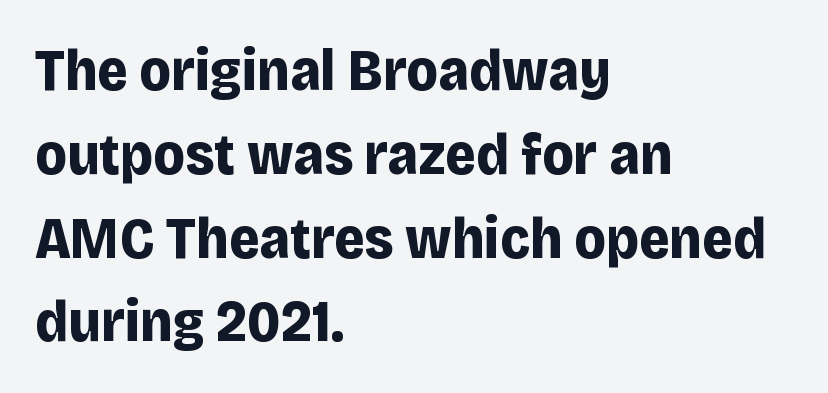
Q: Is the text bold? A: Yes.
Q: Is the text italic (slanted)? A: No, it is upright.
Q: Is the typeface a serif or a sans-serif typeface? A: Sans-serif.
Q: Is the text underlined? A: No.
Q: How is the paragraph aligned? A: Left-aligned.
Q: Is the spacing between letters normal or unusually wide? A: Normal.
Q: Is the spacing between lines tight, normal or loose? A: Normal.
Q: Width (condensed, normal, or wide)? A: Normal.
Q: Stroke contrast? A: Low.
Q: x-height? A: Large.
Q: Monospaced? A: No.
